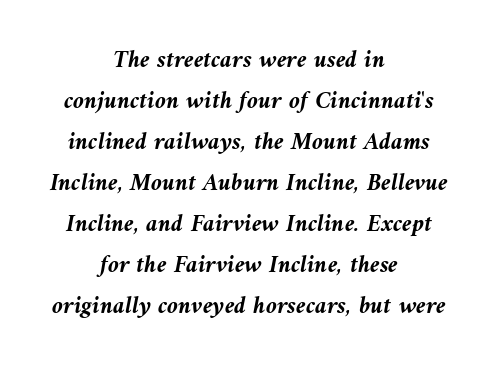
Nothing unusual about the tracking: characters are spaced as the font intends. The passage shown is emphatically bold. The compositor balanced each line on the midline. This block has exactly the height ordinary leading produces. Honestly, there is no underline to notice here at all.
